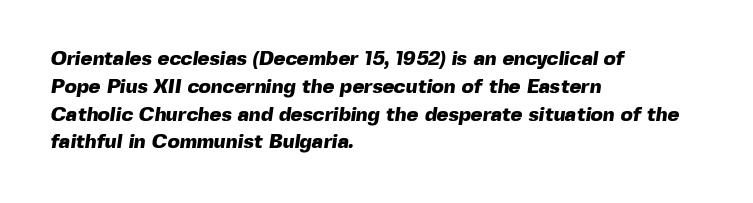
Q: Is the text bold? A: Yes.
Q: Is the text underlined? A: No.
Q: How is the paragraph aligned? A: Left-aligned.
Q: Is the spacing between letters normal or unusually wide? A: Normal.
Q: Is the spacing between lines tight, normal or loose? A: Normal.
